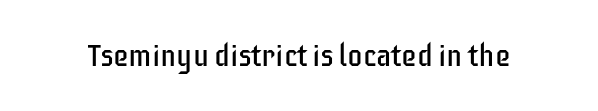
{"serif": "no", "italic": "no", "bold": "no", "weight": "regular", "width": "condensed", "stroke_contrast": "low", "x_height": "large", "monospaced": "no", "underline": "no", "letter_spacing": "normal", "letter_spacing_em": 0.0, "glyph_px": 31}
